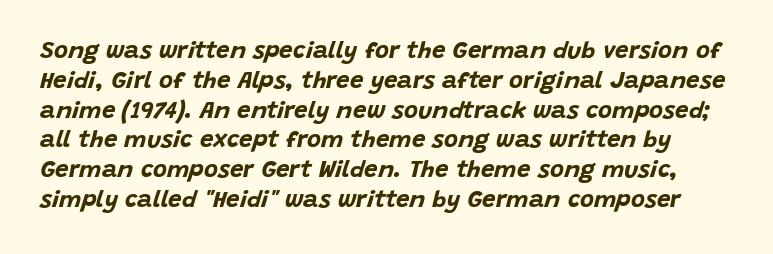
Q: Is the text bold? A: Yes.
Q: Is the text italic (slanted)? A: Yes, it leans right by about 15 degrees.
Q: Is the text underlined? A: No.
Q: Is the spacing between letters normal or unusually wide? A: Normal.
